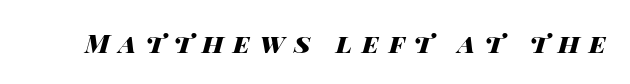
Descender tails drop into unmarked territory. The glyphs have the mass of a bold cut. Display-style spreading of the glyphs; the letterfit is very open. Compared with ordinary roman type, these characters are visibly tilted.
